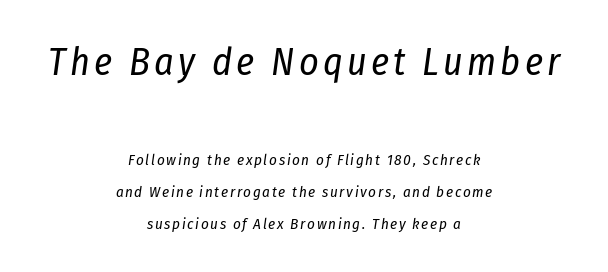
{"italic": "yes", "lean": "right", "slant_degrees": 8, "bold": "no", "weight": "regular", "width": "condensed", "stroke_contrast": "low", "x_height": "medium", "monospaced": "no", "underline": "no", "align": "center", "line_spacing": "loose", "line_spacing_ratio": 2.12, "larger_block": "first", "size_ratio": 2.53, "glyph_px": 38}
